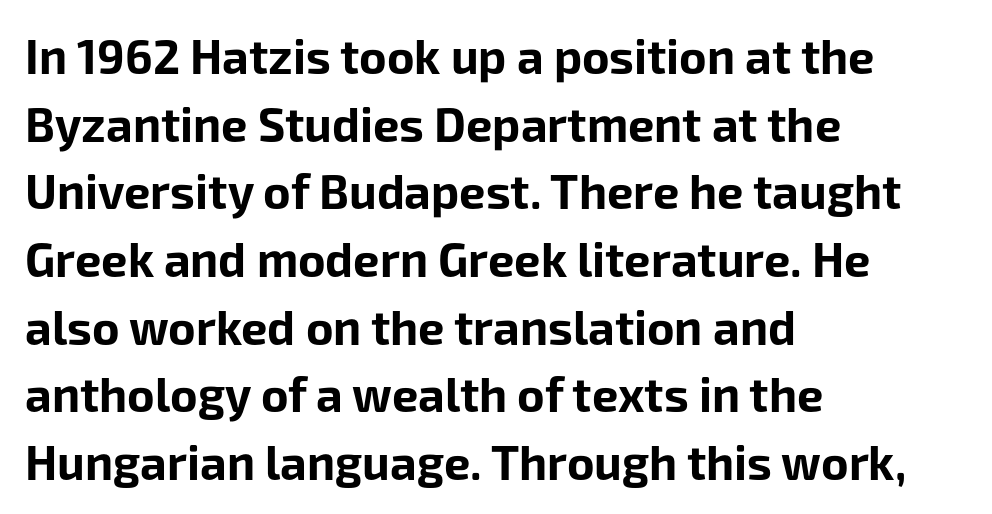
The image shows 47 px bold sans-serif type, upright; set left-aligned, normal line spacing (1.44x), normal letter spacing, not underlined; low stroke contrast and a medium x-height.
